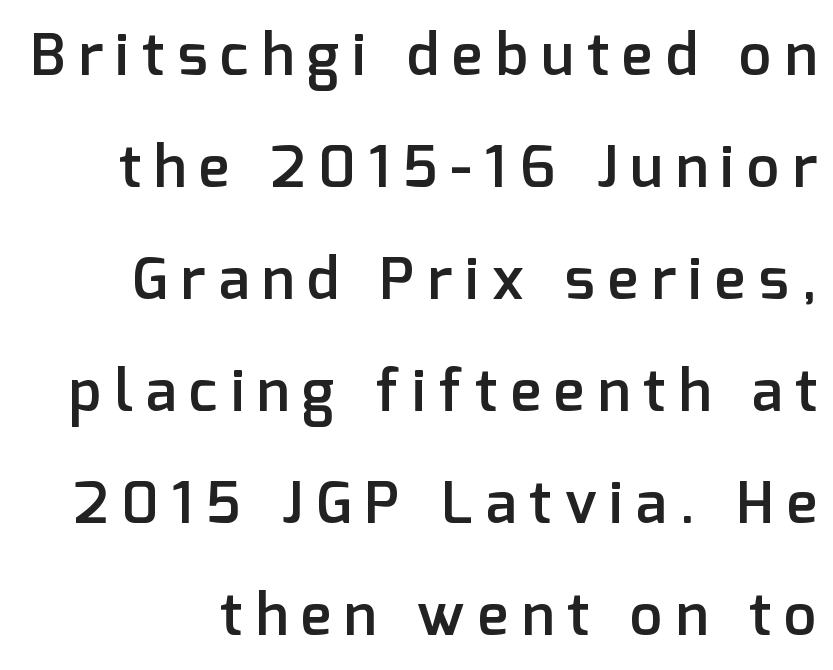
Q: Is the text bold? A: Semi-bold.
Q: Is the text italic (slanted)? A: No, it is upright.
Q: Is the typeface a serif or a sans-serif typeface? A: Sans-serif.
Q: Is the text underlined? A: No.
Q: Is the spacing between letters normal or unusually wide? A: Unusually wide.
Q: Is the spacing between lines tight, normal or loose? A: Loose.
Q: Width (condensed, normal, or wide)? A: Normal.
Q: Stroke contrast? A: Low.
Q: x-height? A: Medium.
Q: Monospaced? A: No.
